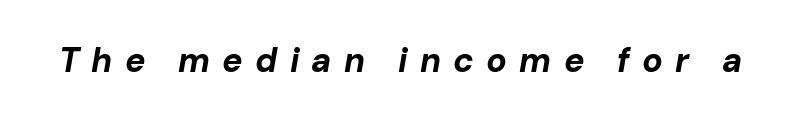
The image shows 34 px bold type, italic (leaning right); set unusually wide letter spacing (+0.36 em), not underlined; low stroke contrast and a medium x-height.
